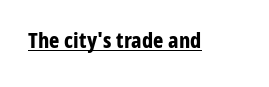
Q: Is the text bold? A: Yes.
Q: Is the text italic (slanted)? A: No, it is upright.
Q: Is the text underlined? A: Yes.
Q: Is the spacing between letters normal or unusually wide? A: Normal.
